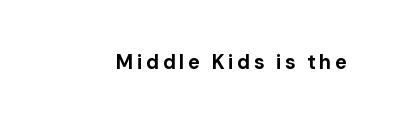
The type sits square on the baseline with zero lean. Lines of text with bare space underneath. Does the weight exceed regular? Yes, all the way to bold.
